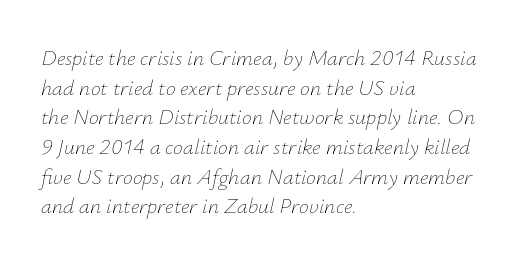
A normal amount of white space separates one row of letters from the next. Tracking here is standard; glyphs follow each other at the usual distance. Line starts are locked; line ends wander. Check under the words: just untouched page. Stroke mass is kept to a normal reading level or below. Would a proofreader flag this as italicized? Yes.
